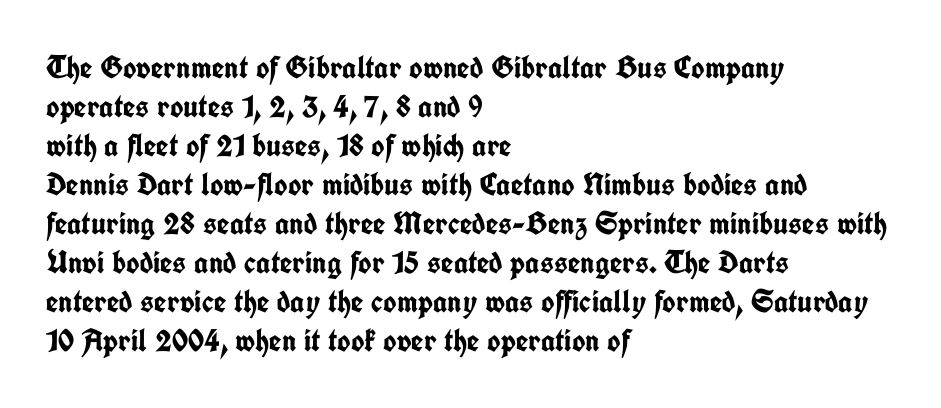
Letters rest on an invisible, unmarked baseline. Stroke thickness is high; the sample reads as a true bold. Is this a fixed-width face? No — the glyphs have proportional, varying widths. The rendering anchors every line to the left-hand side.
